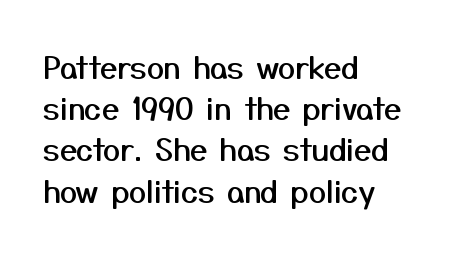
{"serif": "no", "italic": "no", "width": "normal", "stroke_contrast": "medium", "x_height": "medium", "monospaced": "no", "underline": "no", "align": "left", "line_spacing": "normal", "line_spacing_ratio": 1.33, "letter_spacing": "normal", "letter_spacing_em": 0.0, "glyph_px": 31}
